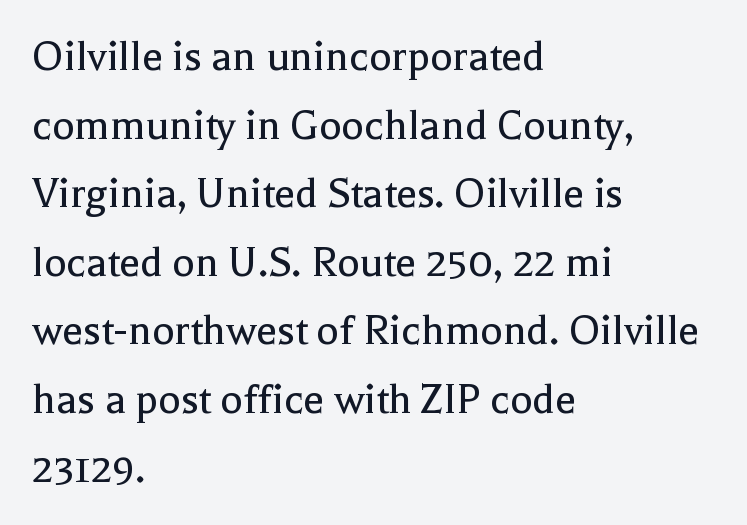
Q: Is the text bold? A: No.
Q: Is the text italic (slanted)? A: No, it is upright.
Q: Is the typeface a serif or a sans-serif typeface? A: Serif.
Q: Is the text underlined? A: No.
Q: How is the paragraph aligned? A: Left-aligned.
Q: Is the spacing between letters normal or unusually wide? A: Normal.
Q: Is the spacing between lines tight, normal or loose? A: Normal.
Q: Width (condensed, normal, or wide)? A: Normal.
Q: x-height? A: Medium.
Q: Monospaced? A: No.
